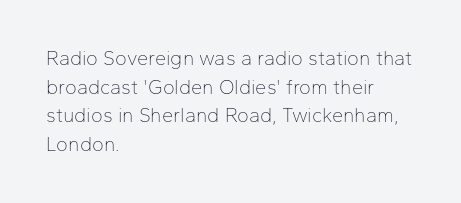
Honestly, the letter spacing is just normal — you wouldn't notice it. Every row of glyphs begins at an identical x-position on the left. The lettering holds an erect, upright posture throughout. A typesetter would call this leading conventional body-copy spacing.
